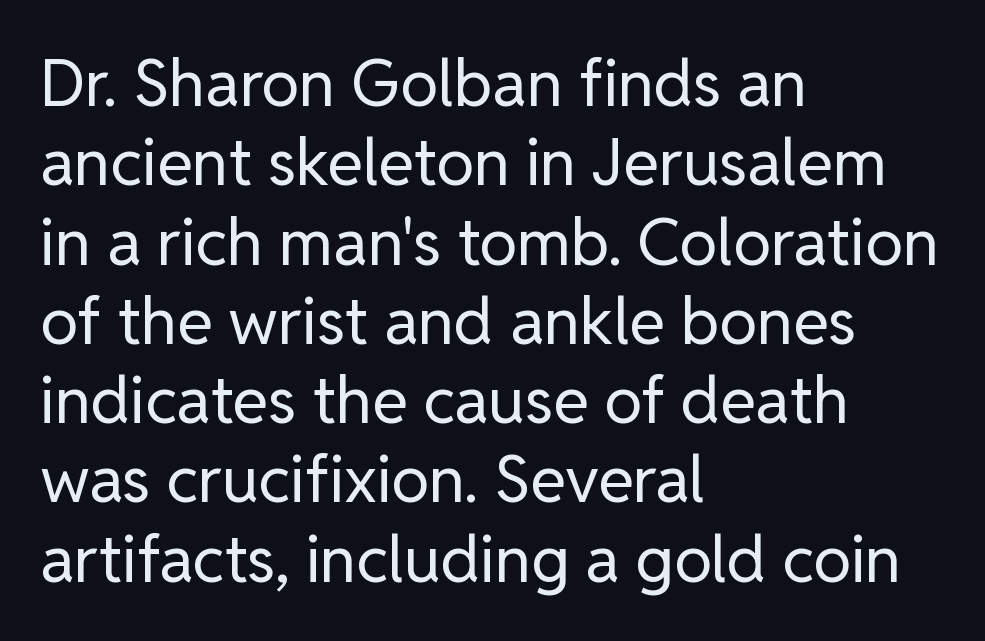
Q: Is the text bold? A: No.
Q: Is the text italic (slanted)? A: No, it is upright.
Q: Is the typeface a serif or a sans-serif typeface? A: Sans-serif.
Q: Is the text underlined? A: No.
Q: How is the paragraph aligned? A: Left-aligned.
Q: Is the spacing between letters normal or unusually wide? A: Normal.
Q: Width (condensed, normal, or wide)? A: Normal.
Q: Stroke contrast? A: Low.
Q: x-height? A: Medium.
Q: Monospaced? A: No.
